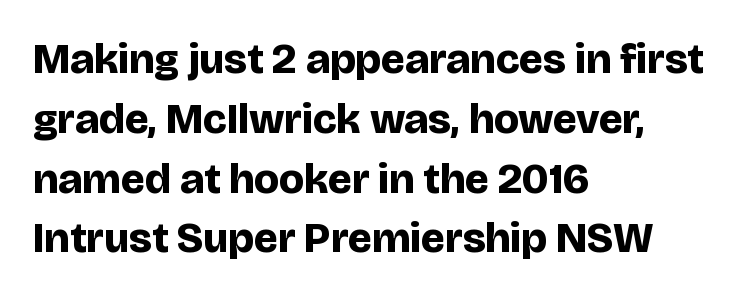
The string is rendered with underlining switched off. Unlike italic type, these characters show no tilt at all. Each glyph is drawn with heavy, bold strokes. Regarding leading, the lines here are spaced in the standard way. The letters sit at their default tracking, neither squeezed nor spread. You could not count columns in this text — the font is proportionally spaced.
